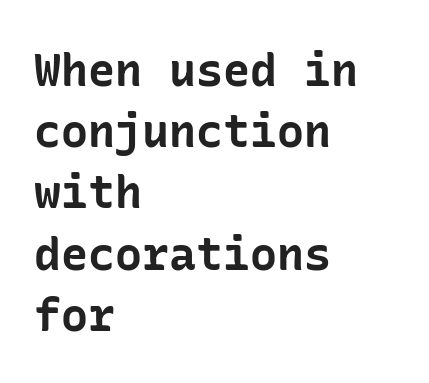
The image shows 45 px bold sans-serif type, upright; set left-aligned, normal line spacing (1.36x), normal letter spacing, not underlined; low stroke contrast and a medium x-height.
